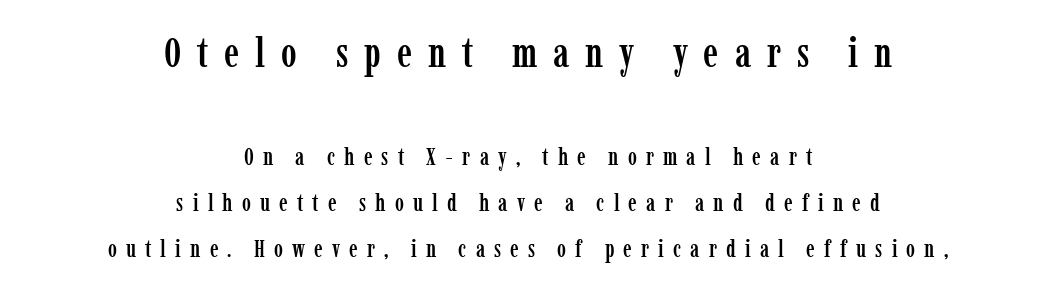
The image shows 42 px condensed serif type, upright; set centered, loose line spacing (1.93x), unusually wide letter spacing (+0.38 em), not underlined; the first (top) block is 1.75x larger; low stroke contrast and a medium x-height.
